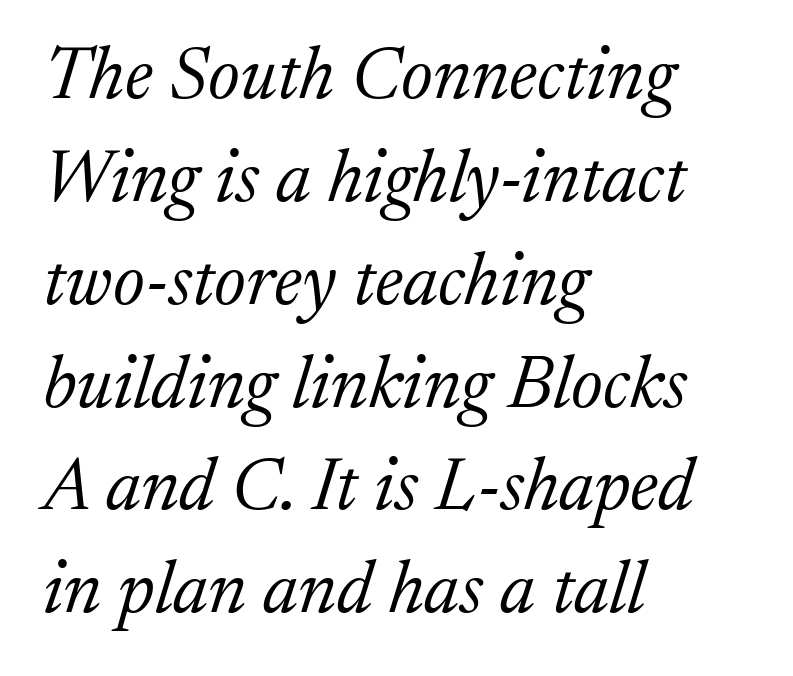
{"serif": "yes", "italic": "yes", "lean": "right", "slant_degrees": 17, "bold": "no", "weight": "light", "width": "normal", "stroke_contrast": "medium", "x_height": "medium", "monospaced": "no", "underline": "no", "align": "left", "line_spacing": "normal", "line_spacing_ratio": 1.39, "letter_spacing": "normal", "letter_spacing_em": 0.0, "glyph_px": 74}
